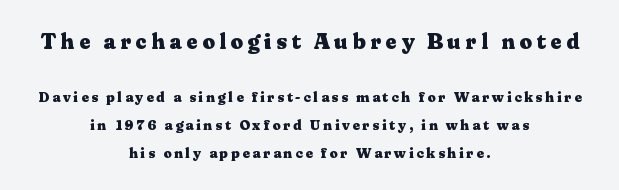
{"italic": "no", "bold": "yes", "underline": "no", "align": "center", "line_spacing": "loose", "line_spacing_ratio": 1.99, "letter_spacing": "wide", "letter_spacing_em": 0.2, "larger_block": "first", "size_ratio": 1.57, "glyph_px": 22}
